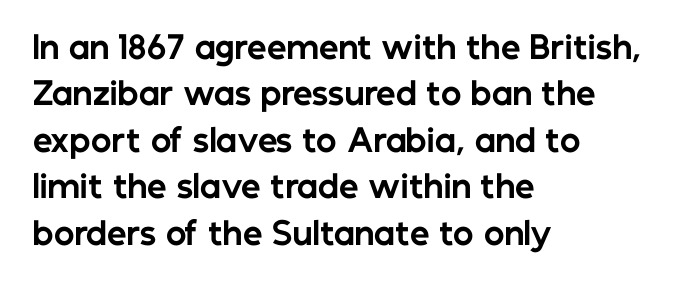
The image shows 31 px bold sans-serif type, upright; set left-aligned, normal line spacing (1.5x), normal letter spacing, not underlined; low stroke contrast and a medium x-height.
